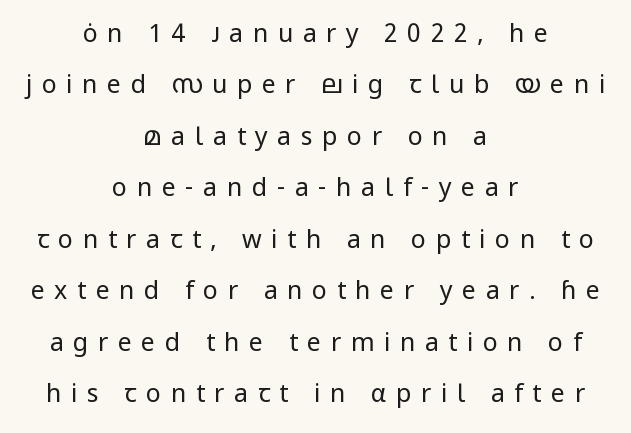
The image shows 25 px text type, upright; set centered, loose line spacing (2.06x), unusually wide letter spacing (+0.38 em), not underlined.
